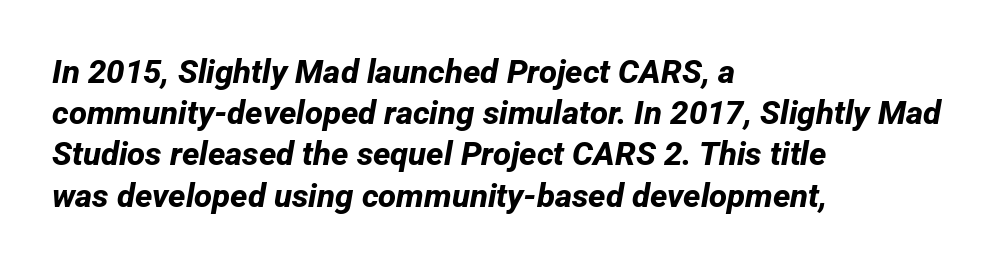
Q: Is the text bold? A: Yes.
Q: Is the typeface a serif or a sans-serif typeface? A: Sans-serif.
Q: Is the text underlined? A: No.
Q: How is the paragraph aligned? A: Left-aligned.
Q: Is the spacing between letters normal or unusually wide? A: Normal.
Q: Is the spacing between lines tight, normal or loose? A: Normal.
Q: Width (condensed, normal, or wide)? A: Normal.
Q: Stroke contrast? A: Low.
Q: x-height? A: Medium.
Q: Monospaced? A: No.
